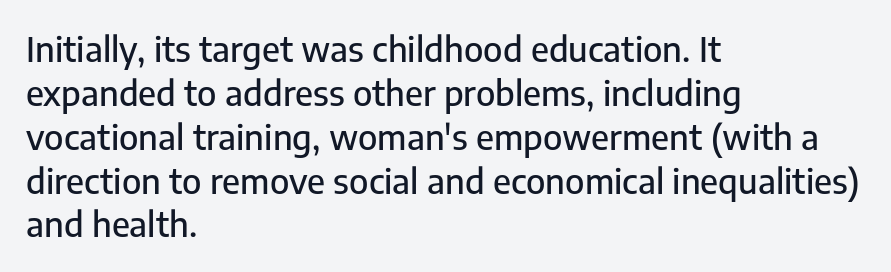
{"serif": "no", "italic": "no", "width": "normal", "stroke_contrast": "low", "x_height": "medium", "monospaced": "no", "underline": "no", "align": "left", "line_spacing": "normal", "line_spacing_ratio": 1.29, "letter_spacing": "normal", "letter_spacing_em": 0.0, "glyph_px": 34}
